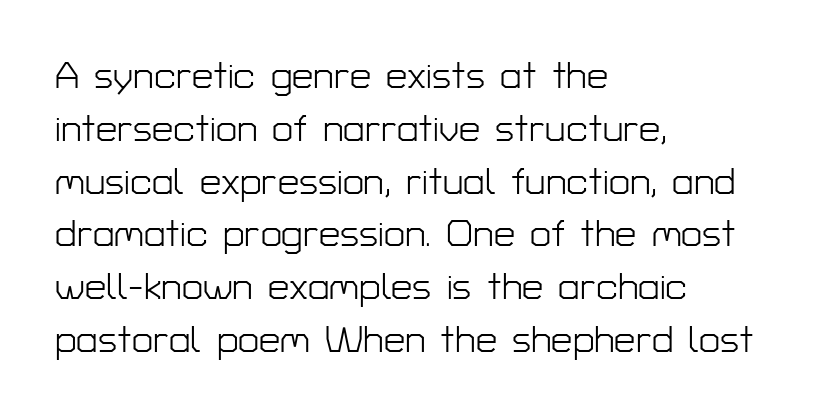
{"serif": "no", "italic": "no", "bold": "no", "weight": "light", "width": "normal", "stroke_contrast": "low", "x_height": "medium", "monospaced": "no", "underline": "no", "align": "left", "line_spacing": "normal", "line_spacing_ratio": 1.39, "letter_spacing": "normal", "letter_spacing_em": 0.0, "glyph_px": 38}
